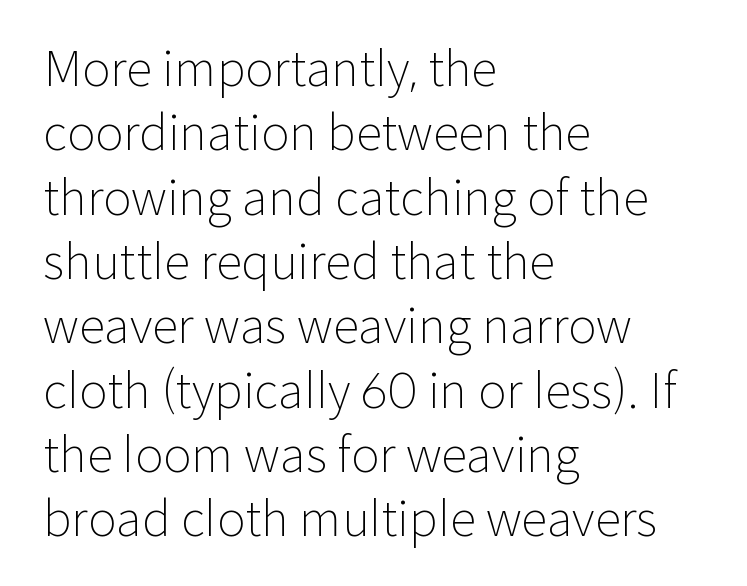
The image shows 48 px light sans-serif type, upright; set left-aligned, normal line spacing (1.34x), normal letter spacing, not underlined; low stroke contrast and a medium x-height.
